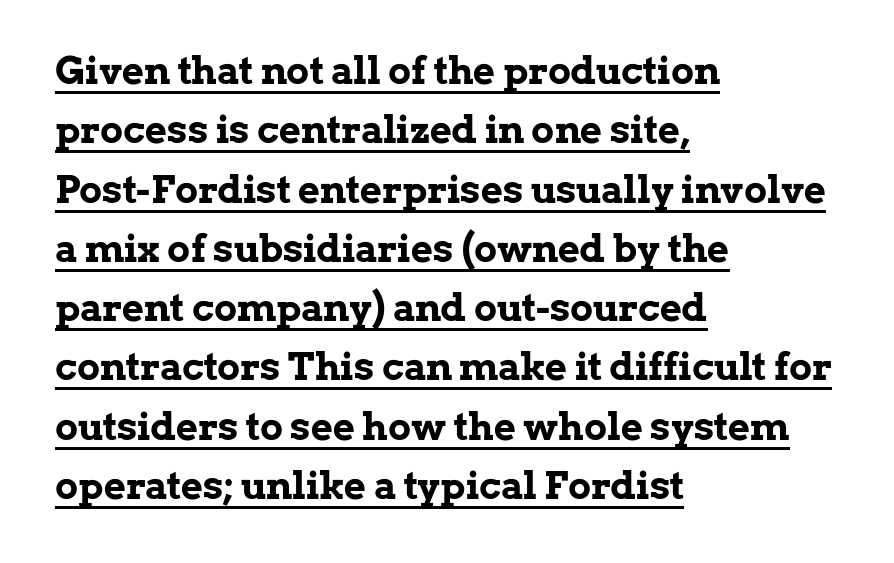
Q: Is the text bold? A: Yes.
Q: Is the text italic (slanted)? A: No, it is upright.
Q: Is the typeface a serif or a sans-serif typeface? A: Serif.
Q: Is the text underlined? A: Yes.
Q: How is the paragraph aligned? A: Left-aligned.
Q: Is the spacing between letters normal or unusually wide? A: Normal.
Q: Is the spacing between lines tight, normal or loose? A: Normal.
Q: Width (condensed, normal, or wide)? A: Normal.
Q: Stroke contrast? A: Low.
Q: x-height? A: Medium.
Q: Monospaced? A: No.
